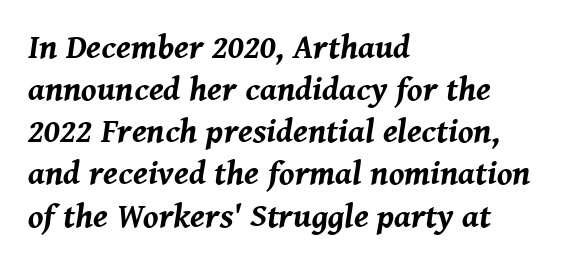
The face used here is proportionally spaced, like ordinary book or web type. A classic flush-left, rag-right setting is used for this passage. Posture: slanted. The gap between lines stays unmarked. Does the weight exceed regular? Yes, all the way to bold. What stands out about the letter spacing? Nothing — it is the standard amount.
